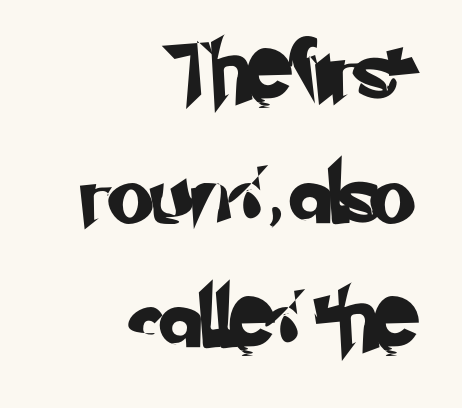
{"serif": "no", "width": "normal", "stroke_contrast": "low", "x_height": "small", "monospaced": "no", "underline": "no", "align": "right", "line_spacing": "loose", "line_spacing_ratio": 2.1, "letter_spacing": "normal", "letter_spacing_em": 0.0, "glyph_px": 59}
